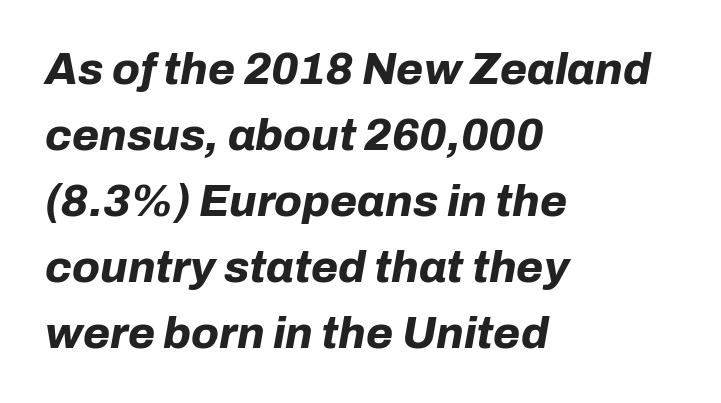
Each letter keeps its own natural width here, so spacing adapts to shape. A bare baseline throughout the passage. These lines keep a tight, regular rhythm from letter to letter. You'd pick this weight for a headline — it's a proper bold. Italic? Definitely — the glyphs are oblique.
